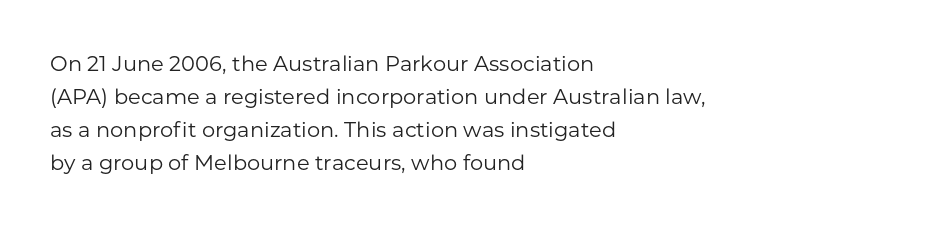
No italicization has been applied; the sample stays upright. This rendering features lettering with no underline. Summary of weight: not heavy and not bold. The typesetter chose a ragged-right arrangement here. The vertical gap from one line to the next is medium.
